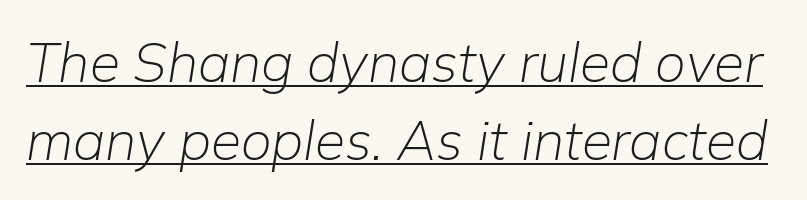
Q: Is the text bold? A: No.
Q: Is the text italic (slanted)? A: Yes, it leans right by about 9 degrees.
Q: Is the text underlined? A: Yes.
Q: Is the spacing between letters normal or unusually wide? A: Normal.
Q: Is the spacing between lines tight, normal or loose? A: Normal.
Q: Width (condensed, normal, or wide)? A: Normal.
Q: Stroke contrast? A: Low.
Q: x-height? A: Medium.
Q: Monospaced? A: No.
